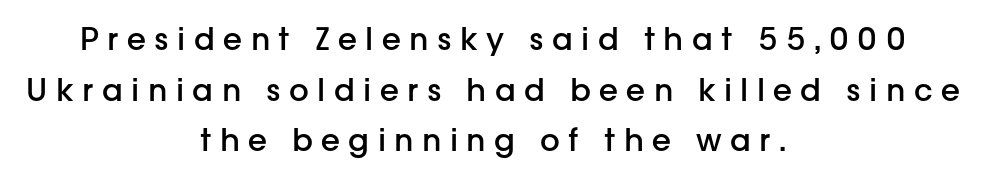
The image shows 31 px semibold sans-serif type, upright; set centered, normal line spacing (1.63x), unusually wide letter spacing (+0.27 em), not underlined; low stroke contrast and a medium x-height.
